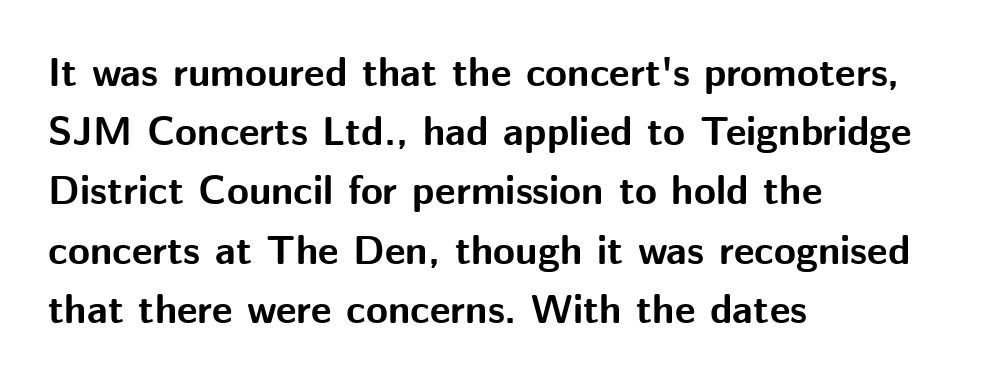
The image shows 40 px bold sans-serif type, upright; set left-aligned, normal line spacing (1.48x), normal letter spacing, not underlined; medium stroke contrast and a medium x-height.
